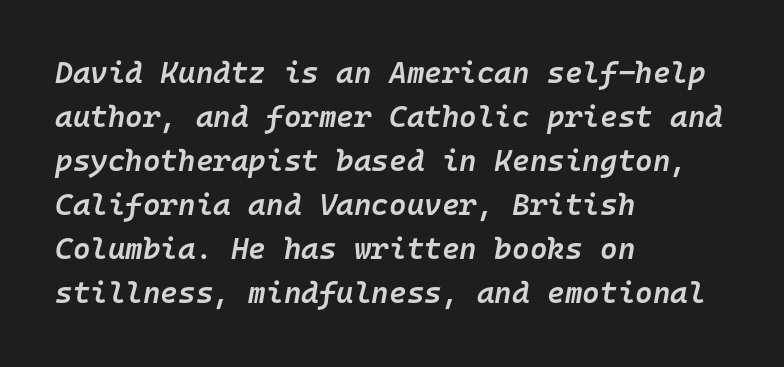
{"italic": "yes", "lean": "right", "slant_degrees": 10, "bold": "semi", "weight": "semibold", "width": "normal", "stroke_contrast": "low", "x_height": "medium", "monospaced": "yes", "underline": "no", "align": "left", "line_spacing": "normal", "line_spacing_ratio": 1.47, "letter_spacing": "normal", "letter_spacing_em": 0.0, "glyph_px": 30}
